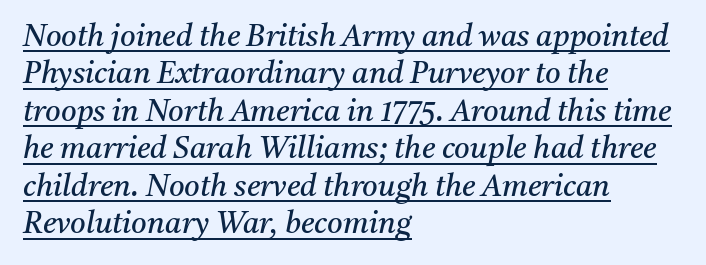
The image shows 30 px regular-weight serif type, italic (leaning right); set left-aligned, normal line spacing (1.25x), normal letter spacing, underlined; medium stroke contrast and a medium x-height.
